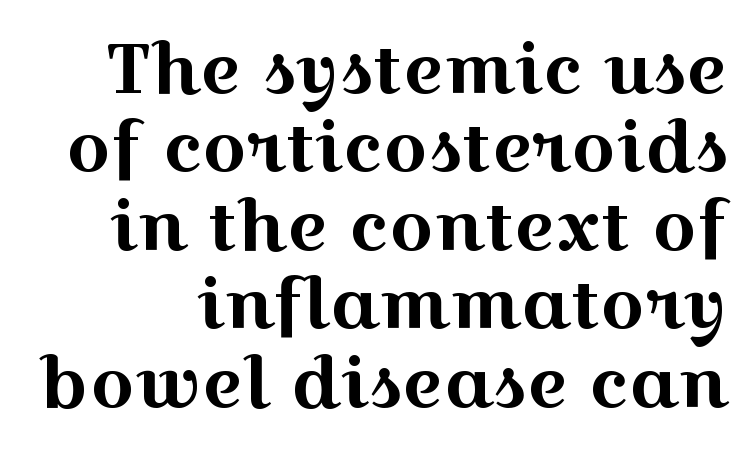
{"serif": "yes", "italic": "no", "width": "wide", "x_height": "medium", "monospaced": "no", "underline": "no", "line_spacing": "tight", "line_spacing_ratio": 1.12, "letter_spacing": "normal", "letter_spacing_em": 0.0, "glyph_px": 70}
